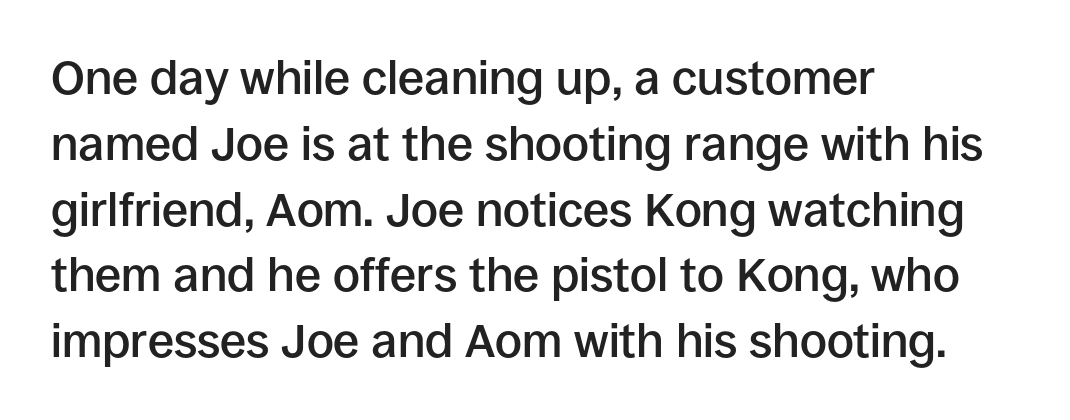
{"serif": "no", "italic": "no", "bold": "semi", "weight": "semibold", "width": "normal", "stroke_contrast": "low", "x_height": "large", "monospaced": "no", "underline": "no", "align": "left", "line_spacing": "normal", "line_spacing_ratio": 1.4, "letter_spacing": "normal", "letter_spacing_em": 0.0, "glyph_px": 47}
